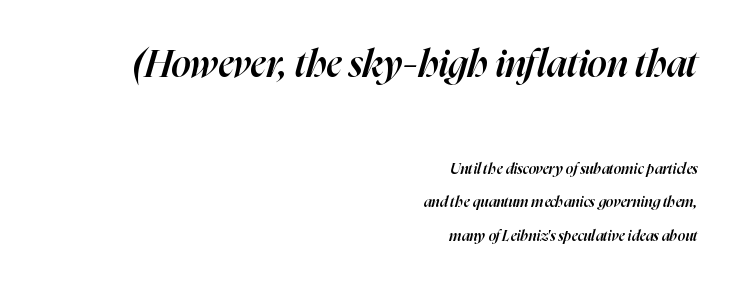
Q: Is the text bold? A: Semi-bold.
Q: Is the text italic (slanted)? A: Yes, it leans right by about 16 degrees.
Q: Is the text underlined? A: No.
Q: How is the paragraph aligned? A: Right-aligned.
Q: Is the spacing between letters normal or unusually wide? A: Normal.
Q: Is the spacing between lines tight, normal or loose? A: Loose.
Q: Which block of text is set in a larger size, the first (top) or the second (bottom)? A: The first (top) one.
Q: Width (condensed, normal, or wide)? A: Normal.
Q: Stroke contrast? A: High.
Q: x-height? A: Medium.
Q: Monospaced? A: No.
